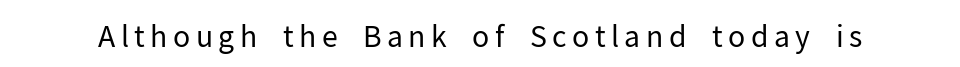
Descenders hang freely into open space. Note: no serifs on the glyphs. Think of a printed novel: that variable character pitch is what you see here. Weight class: somewhere from thin through regular.
